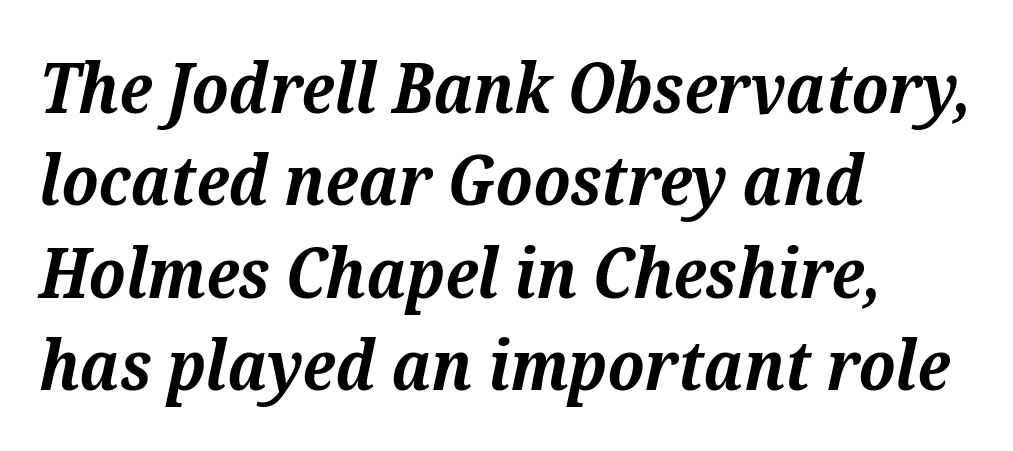
The image shows 69 px bold serif type, italic (leaning right); set left-aligned, normal line spacing (1.34x), normal letter spacing, not underlined; medium stroke contrast and a medium x-height.
